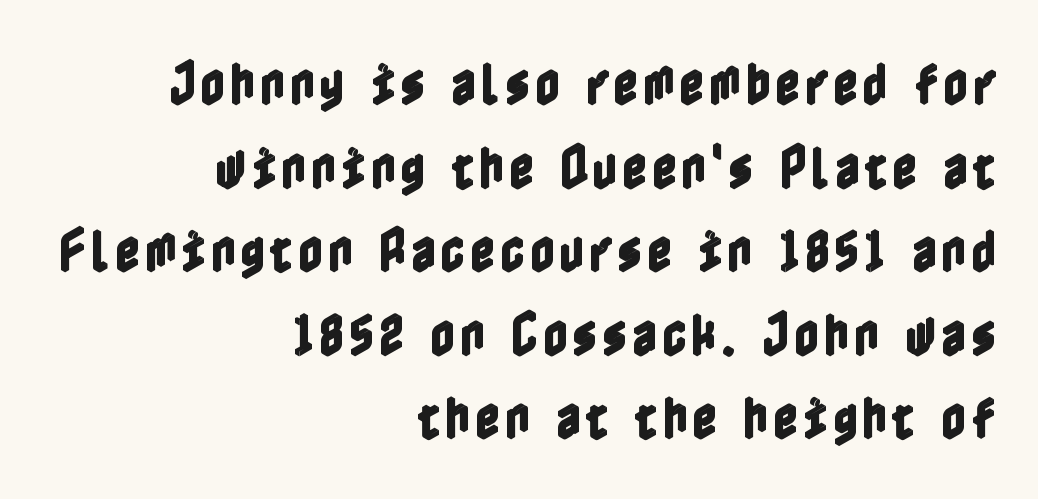
Q: Is the text italic (slanted)? A: No, it is upright.
Q: Is the text underlined? A: No.
Q: How is the paragraph aligned? A: Right-aligned.
Q: Width (condensed, normal, or wide)? A: Condensed.
Q: x-height? A: Medium.
